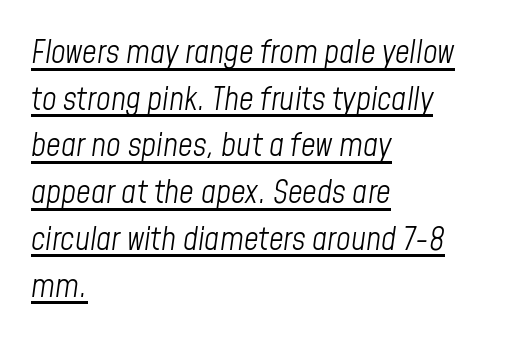
The image shows 32 px light, condensed type, italic (leaning right); set left-aligned, normal line spacing (1.46x), normal letter spacing, underlined; low stroke contrast and a medium x-height.
